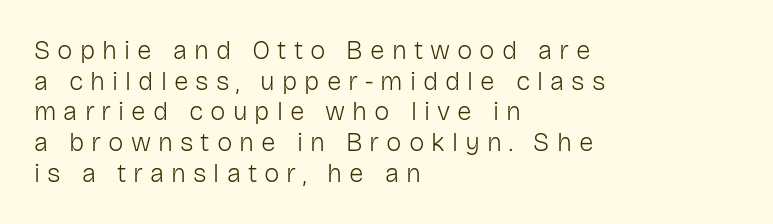
Bare-footed words on every line. Horizontal alignment here is leftward, the default for most running prose. Letters have the restrained weight of plain body copy at most. Characters remain perfectly vertical along every line. Loose tracking; the words dissolve into strings of separated letters.
